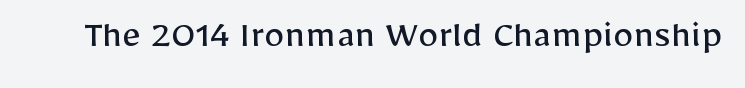
The strip under each line holds only bare page. Summary of weight: not heavy and not bold. Do the letters lean? They stand straight. A typesetter would call this zero additional tracking. Note: no serifs on the glyphs.
